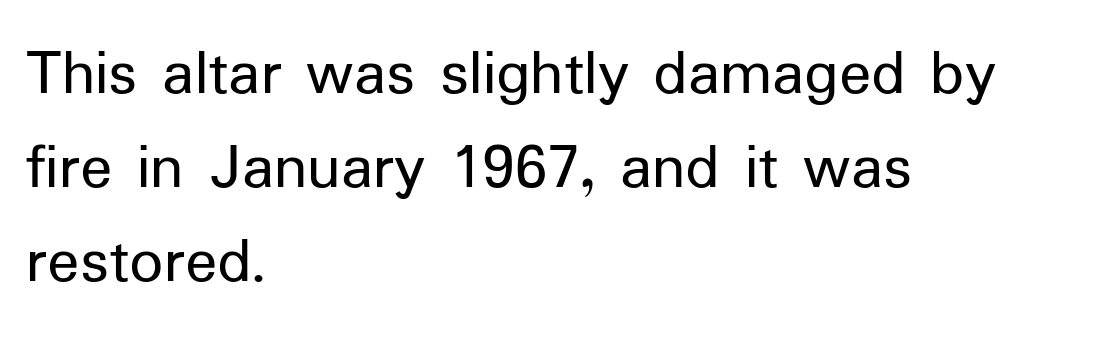
The image shows 67 px regular-weight sans-serif type, upright; set left-aligned, normal line spacing (1.4x), normal letter spacing, not underlined; low stroke contrast and a medium x-height.
